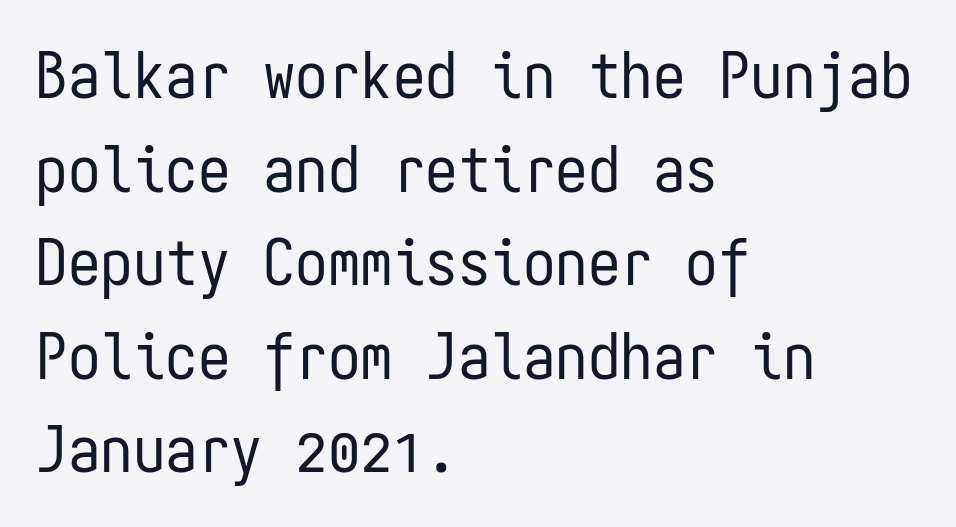
The image shows 65 px regular-weight, condensed sans-serif type, upright, monospaced; set left-aligned, normal line spacing (1.44x), normal letter spacing, not underlined; low stroke contrast and a medium x-height.
